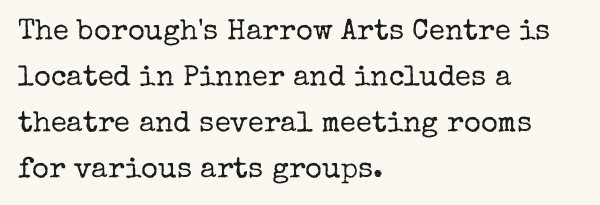
The image shows 29 px regular-weight serif type, upright; set left-aligned, normal line spacing (1.59x), normal letter spacing, not underlined; low stroke contrast and a medium x-height.
